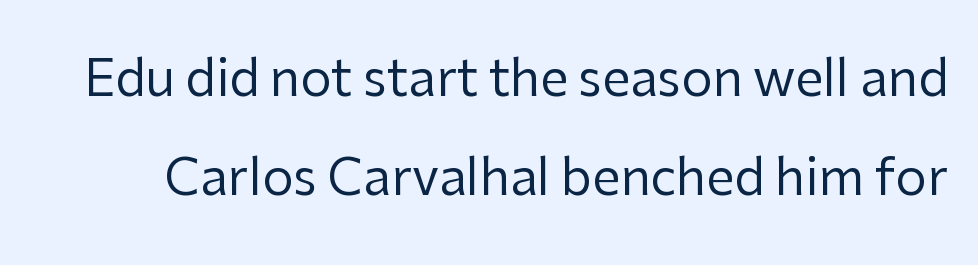
{"serif": "no", "italic": "no", "bold": "no", "weight": "regular", "width": "normal", "stroke_contrast": "low", "x_height": "medium", "monospaced": "no", "underline": "no", "line_spacing": "loose", "line_spacing_ratio": 1.98, "letter_spacing": "normal", "letter_spacing_em": 0.0, "glyph_px": 50}
